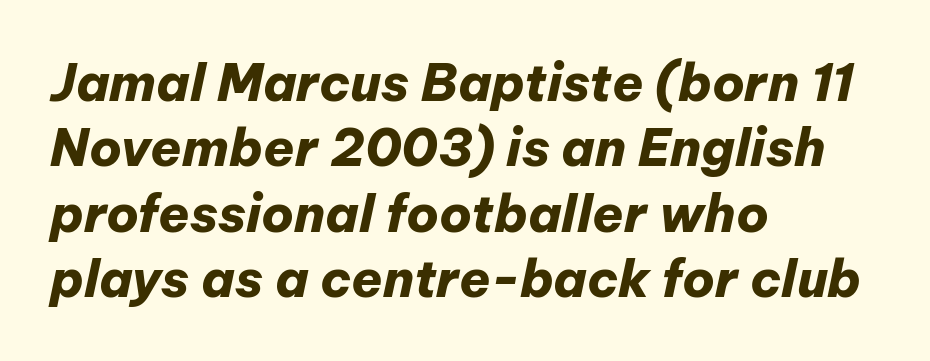
Look at the stroke-to-counter ratio: heavy, a bold. The tracking reads as untouched default to a designer's eye. A bare baseline throughout the passage. An italicized treatment has been applied to the whole sample.
